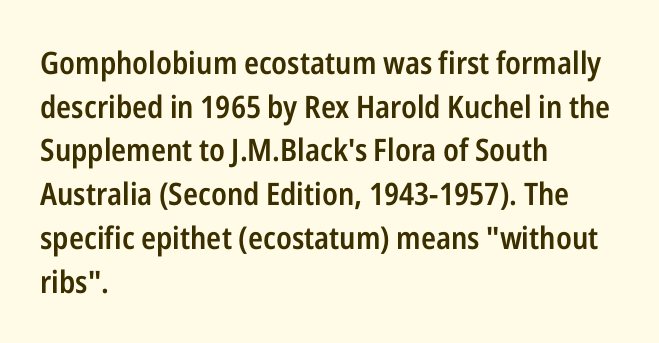
{"serif": "no", "italic": "no", "bold": "semi", "weight": "semibold", "width": "condensed", "stroke_contrast": "low", "x_height": "medium", "monospaced": "no", "underline": "no", "align": "left", "line_spacing": "normal", "line_spacing_ratio": 1.41, "letter_spacing": "normal", "letter_spacing_em": 0.0, "glyph_px": 31}
